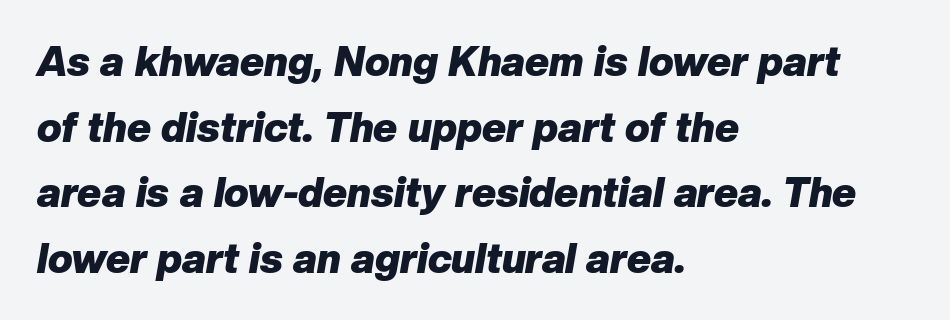
The image shows 41 px heavy type, italic (leaning right); set left-aligned, normal line spacing (1.6x), normal letter spacing, not underlined; low stroke contrast and a medium x-height.
